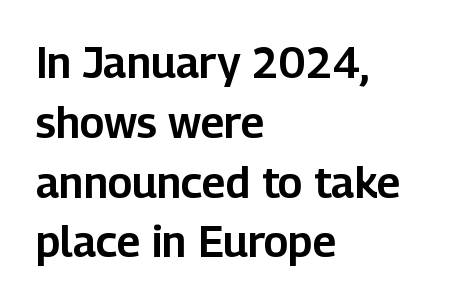
Q: Is the text italic (slanted)? A: No, it is upright.
Q: Is the typeface a serif or a sans-serif typeface? A: Sans-serif.
Q: Is the text underlined? A: No.
Q: How is the paragraph aligned? A: Left-aligned.
Q: Is the spacing between letters normal or unusually wide? A: Normal.
Q: Is the spacing between lines tight, normal or loose? A: Normal.
Q: Width (condensed, normal, or wide)? A: Normal.
Q: Stroke contrast? A: Low.
Q: x-height? A: Medium.
Q: Monospaced? A: No.
